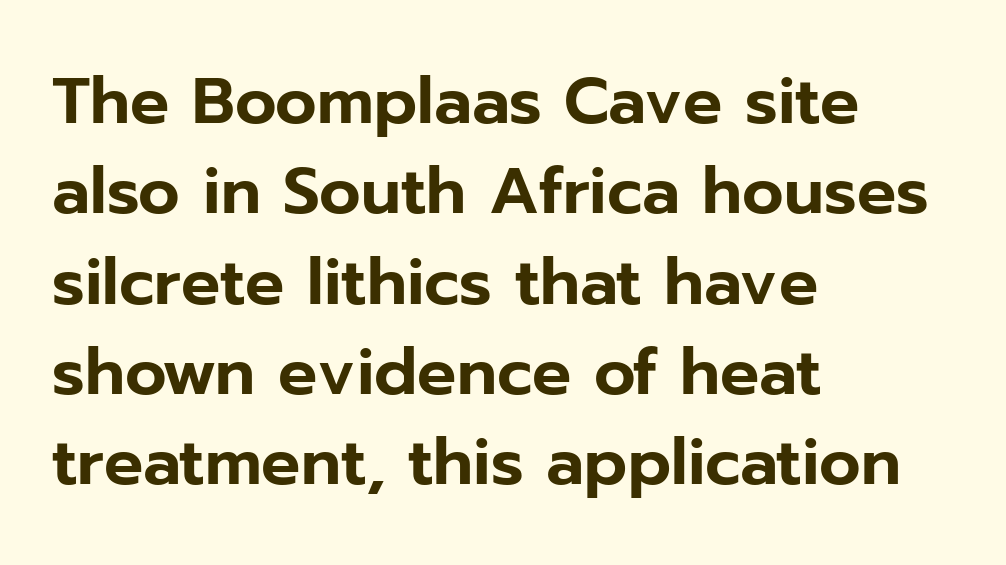
Q: Is the text italic (slanted)? A: No, it is upright.
Q: Is the typeface a serif or a sans-serif typeface? A: Sans-serif.
Q: Is the text underlined? A: No.
Q: How is the paragraph aligned? A: Left-aligned.
Q: Is the spacing between letters normal or unusually wide? A: Normal.
Q: Is the spacing between lines tight, normal or loose? A: Normal.
Q: Width (condensed, normal, or wide)? A: Normal.
Q: Stroke contrast? A: Low.
Q: x-height? A: Medium.
Q: Monospaced? A: No.
